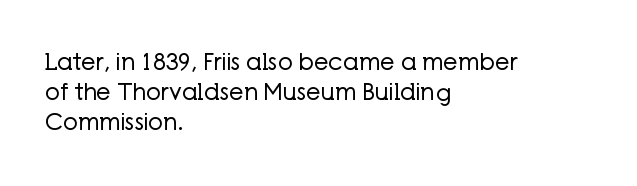
Q: Is the text bold? A: No.
Q: Is the text italic (slanted)? A: No, it is upright.
Q: Is the text underlined? A: No.
Q: How is the paragraph aligned? A: Left-aligned.
Q: Is the spacing between letters normal or unusually wide? A: Normal.
Q: Is the spacing between lines tight, normal or loose? A: Normal.
